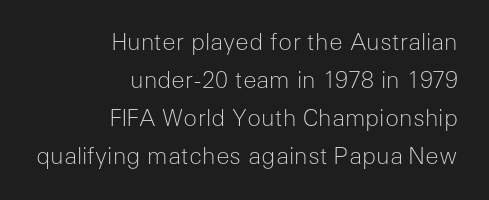
{"italic": "no", "bold": "no", "underline": "no", "align": "right", "line_spacing": "normal", "line_spacing_ratio": 1.65, "letter_spacing": "normal", "letter_spacing_em": 0.0, "glyph_px": 23}
